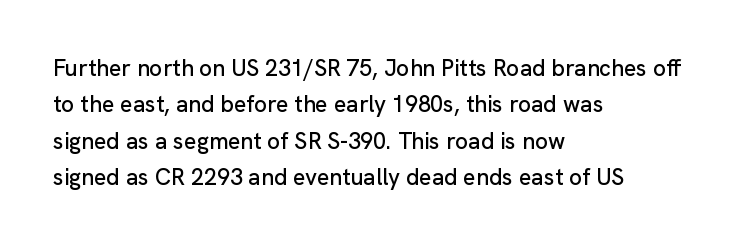
{"italic": "no", "underline": "no", "align": "left", "line_spacing": "normal", "line_spacing_ratio": 1.58, "letter_spacing": "normal", "letter_spacing_em": 0.0, "glyph_px": 23}
